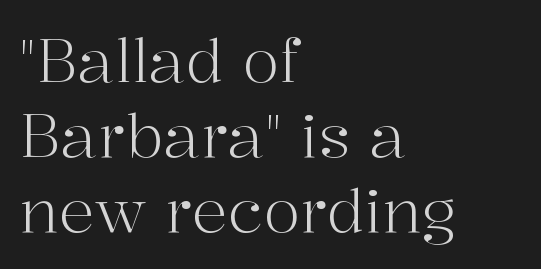
Lines of text with bare space underneath. Do the characters align in a grid? No, the font is proportional. Tracking value appears to be zero — textbook default spacing. Unlike italic type, these characters show no tilt at all. The typesetter chose a ragged-right arrangement here. Whoever set this chose a conventional vertical rhythm.
